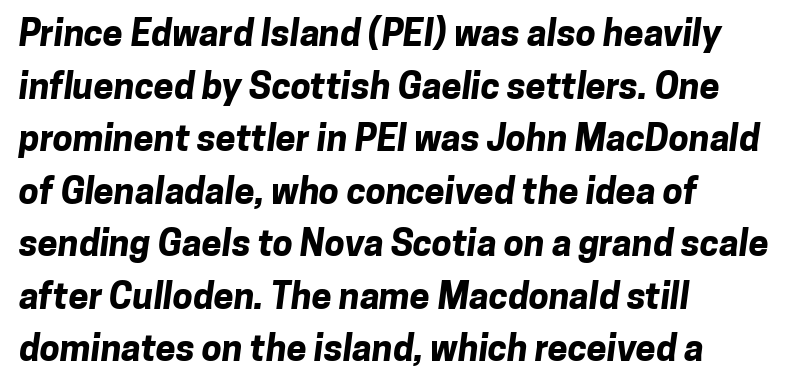
Typeset ragged right — the left edge is the straight one. Heavy-handed strokes throughout: this text is bold. Characters follow at the spacing the type designer built in. The face used here is a sans, in the tradition of grotesques and geometrics. The face used here is proportionally spaced, like ordinary book or web type. Regular leading.
